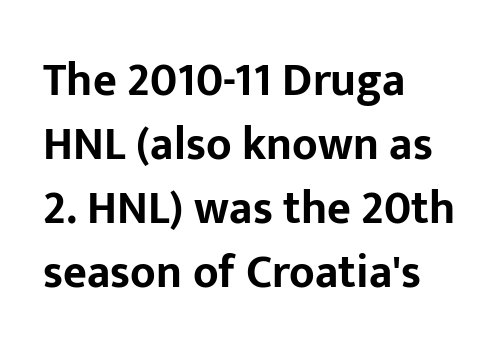
Q: Is the text bold? A: Yes.
Q: Is the text italic (slanted)? A: No, it is upright.
Q: Is the typeface a serif or a sans-serif typeface? A: Sans-serif.
Q: Is the text underlined? A: No.
Q: How is the paragraph aligned? A: Left-aligned.
Q: Is the spacing between letters normal or unusually wide? A: Normal.
Q: Is the spacing between lines tight, normal or loose? A: Normal.
Q: Width (condensed, normal, or wide)? A: Normal.
Q: Stroke contrast? A: Low.
Q: x-height? A: Medium.
Q: Monospaced? A: No.
